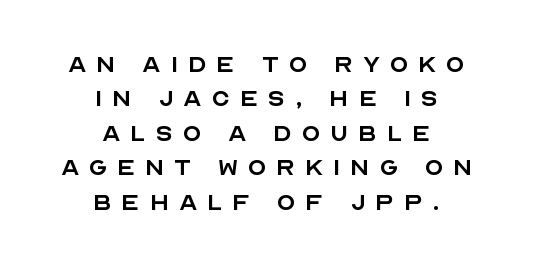
Q: Is the text bold? A: No.
Q: Is the text italic (slanted)? A: No, it is upright.
Q: Is the typeface a serif or a sans-serif typeface? A: Sans-serif.
Q: Is the text underlined? A: No.
Q: How is the paragraph aligned? A: Centered.
Q: Is the spacing between letters normal or unusually wide? A: Unusually wide.
Q: Is the spacing between lines tight, normal or loose? A: Tight.
Q: Width (condensed, normal, or wide)? A: Normal.
Q: x-height? A: Large.
Q: Monospaced? A: No.
